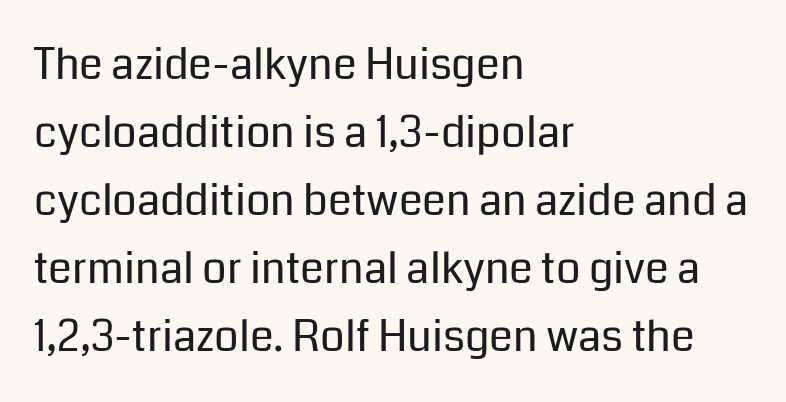
{"serif": "no", "italic": "no", "bold": "no", "weight": "regular", "width": "normal", "stroke_contrast": "low", "x_height": "medium", "monospaced": "no", "underline": "no", "align": "left", "line_spacing": "normal", "line_spacing_ratio": 1.58, "letter_spacing": "normal", "letter_spacing_em": 0.0, "glyph_px": 43}
